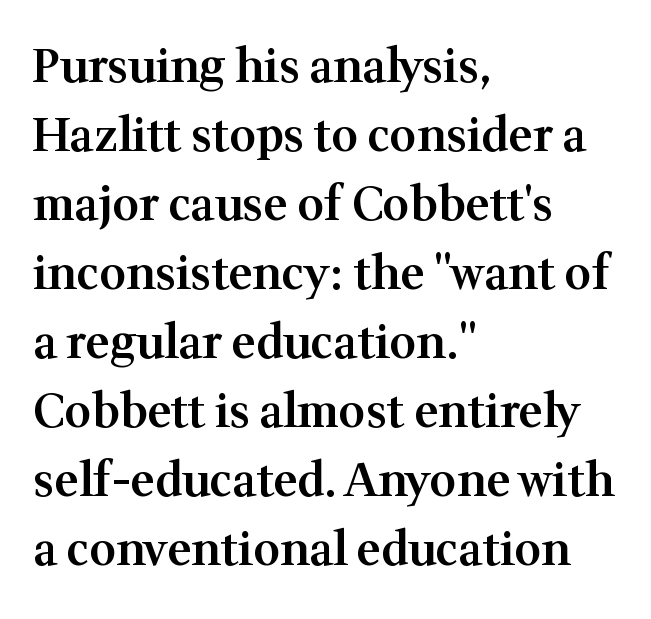
The image shows 46 px semibold serif type, upright; set left-aligned, normal line spacing (1.5x), normal letter spacing, not underlined; medium stroke contrast and a medium x-height.
